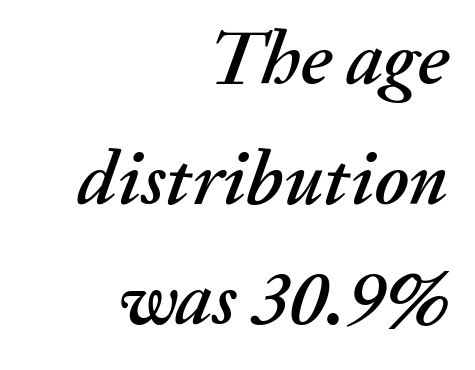
{"italic": "yes", "lean": "right", "slant_degrees": 20, "width": "normal", "stroke_contrast": "medium", "x_height": "medium", "monospaced": "no", "underline": "no", "align": "right", "line_spacing": "normal", "line_spacing_ratio": 1.58, "letter_spacing": "normal", "letter_spacing_em": 0.0, "glyph_px": 76}
